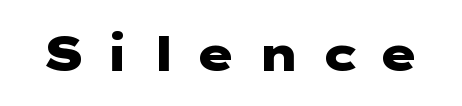
The image shows 48 px heavy, wide sans-serif type, upright; set unusually wide letter spacing (+0.41 em), not underlined; low stroke contrast and a medium x-height.
